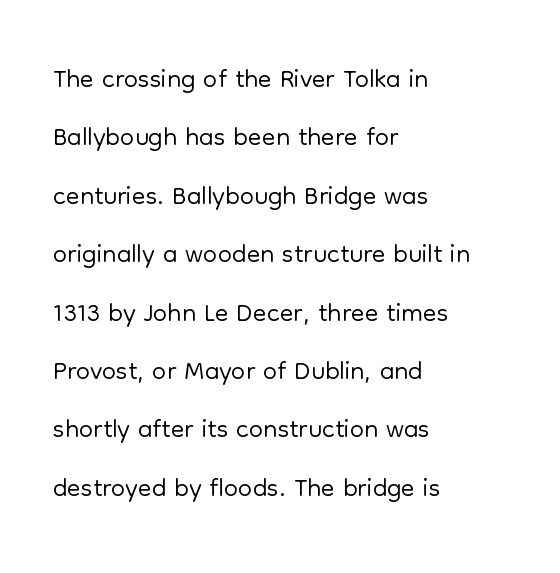
The image shows 40 px light sans-serif type, upright; set left-aligned, normal line spacing (1.46x), normal letter spacing, not underlined; low stroke contrast and a medium x-height.
